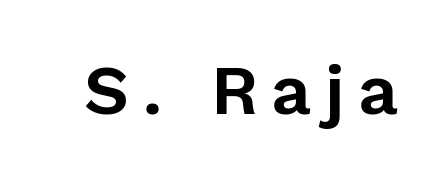
Each row of text sits above clean, open space. The passage shown is typeset with a sans-serif family. Think of a printed novel: that variable character pitch is what you see here. Quick note: not italic, upright.
